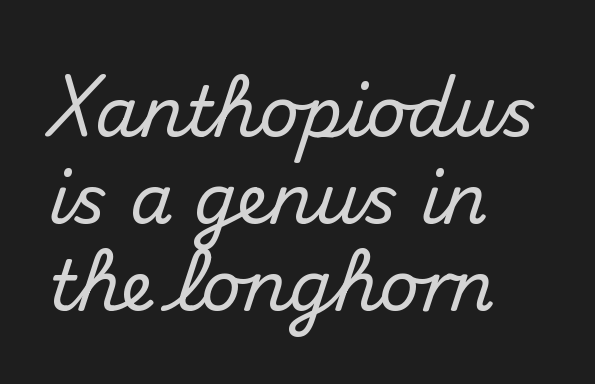
The image shows 69 px sans-serif type; set left-aligned, normal line spacing (1.26x), normal letter spacing, not underlined; medium stroke contrast and a small x-height.
